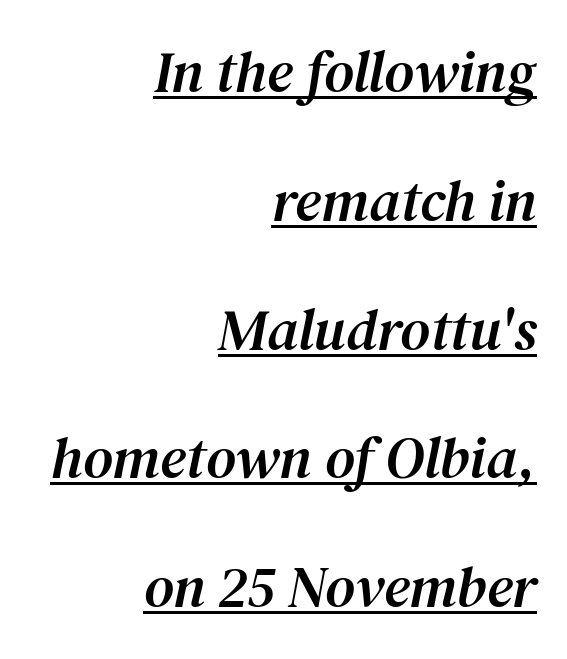
Looks like someone drew a line under every word here. Are there feet on the stems? There are — it's a serif. Does the lettering tilt? It does — this is italic. All the whitespace from short lines collects on the left. Standard letterfit; no display-style spreading of the glyphs. A great deal of white space separates one row of letters from the next.
